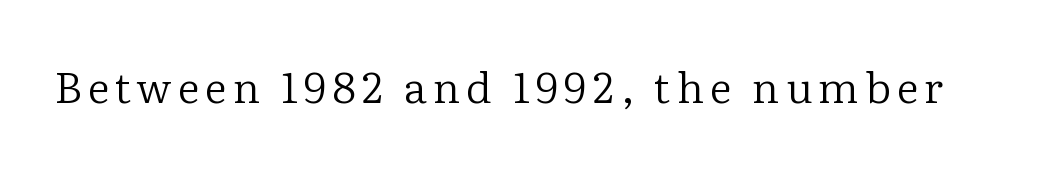
Q: Is the text bold? A: No.
Q: Is the text italic (slanted)? A: No, it is upright.
Q: Is the typeface a serif or a sans-serif typeface? A: Serif.
Q: Is the text underlined? A: No.
Q: Width (condensed, normal, or wide)? A: Normal.
Q: Stroke contrast? A: Low.
Q: x-height? A: Medium.
Q: Monospaced? A: No.
